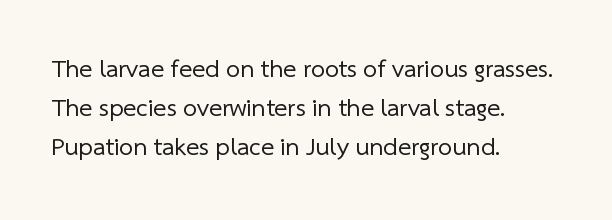
{"bold": "no", "underline": "no", "align": "left", "line_spacing": "normal", "line_spacing_ratio": 1.57, "letter_spacing": "normal", "letter_spacing_em": 0.0, "glyph_px": 25}
